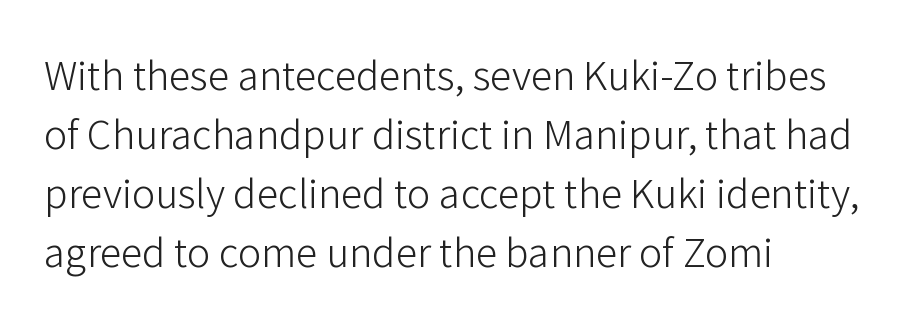
Q: Is the text bold? A: No.
Q: Is the text italic (slanted)? A: No, it is upright.
Q: Is the typeface a serif or a sans-serif typeface? A: Sans-serif.
Q: Is the text underlined? A: No.
Q: How is the paragraph aligned? A: Left-aligned.
Q: Is the spacing between letters normal or unusually wide? A: Normal.
Q: Is the spacing between lines tight, normal or loose? A: Normal.
Q: Width (condensed, normal, or wide)? A: Normal.
Q: Stroke contrast? A: Low.
Q: x-height? A: Medium.
Q: Monospaced? A: No.
